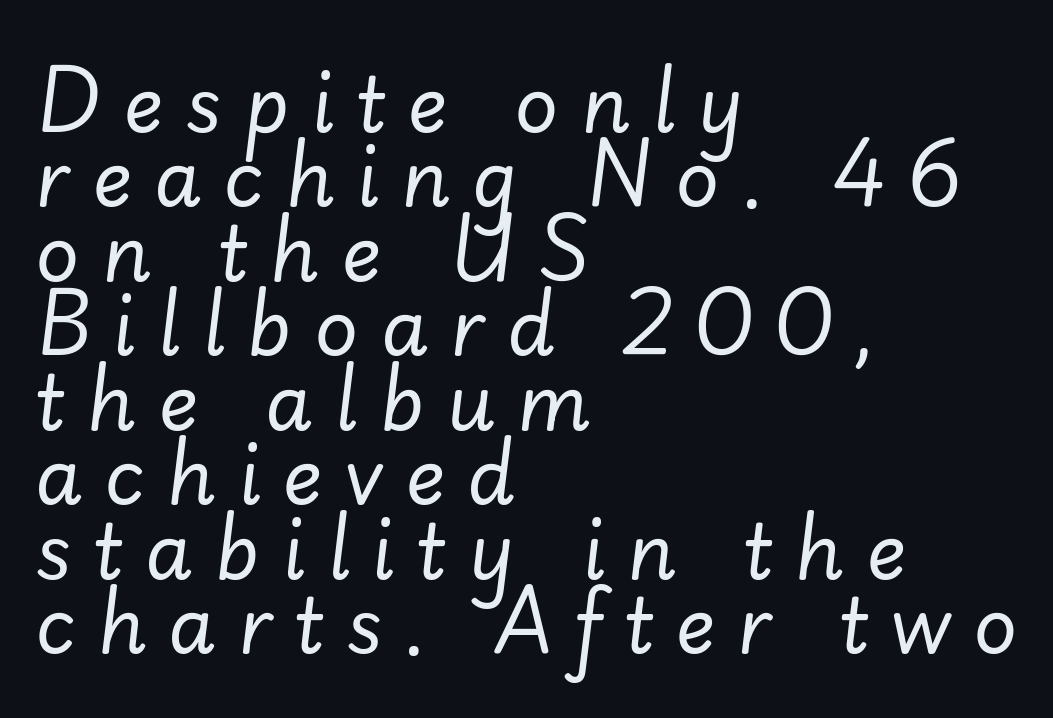
The image shows 76 px regular-weight type, italic (leaning right); set left-aligned, tight line spacing (0.98x), unusually wide letter spacing (+0.29 em), not underlined; low stroke contrast and a small x-height.
